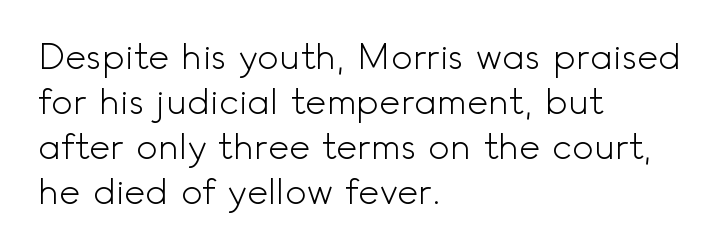
Do the characters align in a grid? No, the font is proportional. Anything drawn beneath the words? Only blank space. The text was rendered using a sans face with plain stroke endings. In terms of posture, this sample is upright.
